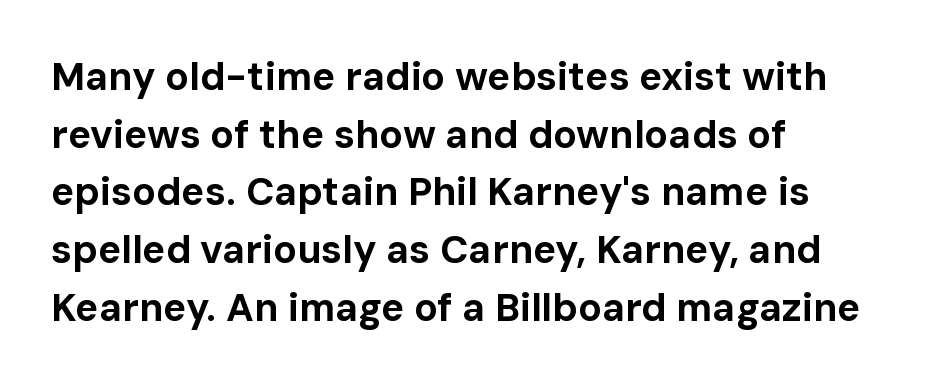
{"serif": "no", "italic": "no", "bold": "yes", "weight": "bold", "width": "normal", "stroke_contrast": "low", "x_height": "medium", "monospaced": "no", "underline": "no", "align": "left", "line_spacing": "normal", "line_spacing_ratio": 1.48, "letter_spacing": "normal", "letter_spacing_em": 0.0, "glyph_px": 39}
